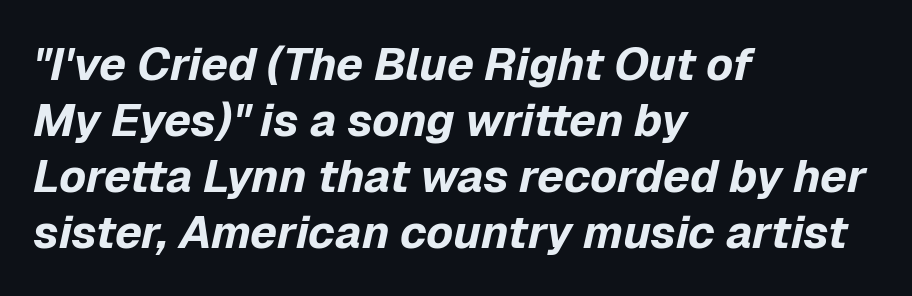
The image shows 46 px bold type, italic (leaning right); set left-aligned, line spacing 1.22x, normal letter spacing, not underlined; low stroke contrast and a medium x-height.
